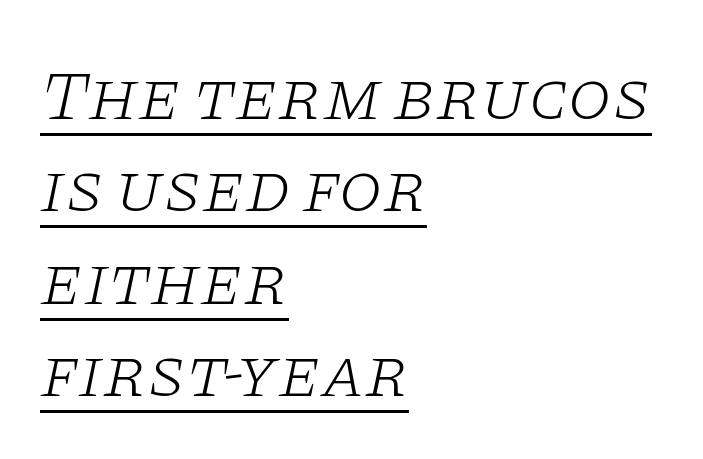
{"serif": "yes", "italic": "yes", "lean": "right", "slant_degrees": 11, "bold": "no", "weight": "light", "width": "wide", "stroke_contrast": "low", "x_height": "large", "monospaced": "no", "underline": "yes", "align": "left", "line_spacing": "normal", "line_spacing_ratio": 1.3, "letter_spacing": "normal", "letter_spacing_em": 0.0, "glyph_px": 71}
